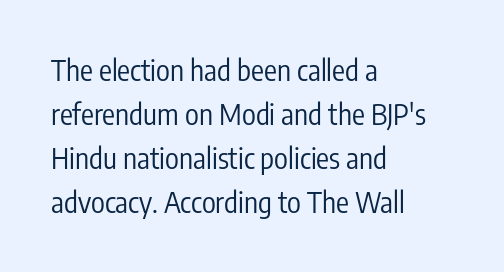
Q: Is the text bold? A: No.
Q: Is the text italic (slanted)? A: No, it is upright.
Q: Is the typeface a serif or a sans-serif typeface? A: Sans-serif.
Q: Is the text underlined? A: No.
Q: How is the paragraph aligned? A: Left-aligned.
Q: Is the spacing between letters normal or unusually wide? A: Normal.
Q: Is the spacing between lines tight, normal or loose? A: Normal.
Q: Width (condensed, normal, or wide)? A: Condensed.
Q: Stroke contrast? A: Low.
Q: x-height? A: Medium.
Q: Monospaced? A: No.
